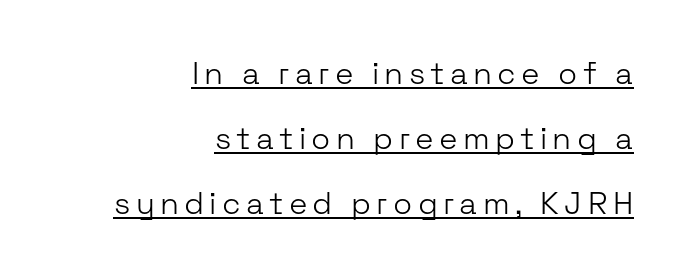
Q: Is the text bold? A: No.
Q: Is the text italic (slanted)? A: No, it is upright.
Q: Is the typeface a serif or a sans-serif typeface? A: Sans-serif.
Q: Is the text underlined? A: Yes.
Q: How is the paragraph aligned? A: Right-aligned.
Q: Is the spacing between lines tight, normal or loose? A: Loose.
Q: Width (condensed, normal, or wide)? A: Normal.
Q: Stroke contrast? A: Low.
Q: x-height? A: Medium.
Q: Monospaced? A: No.
